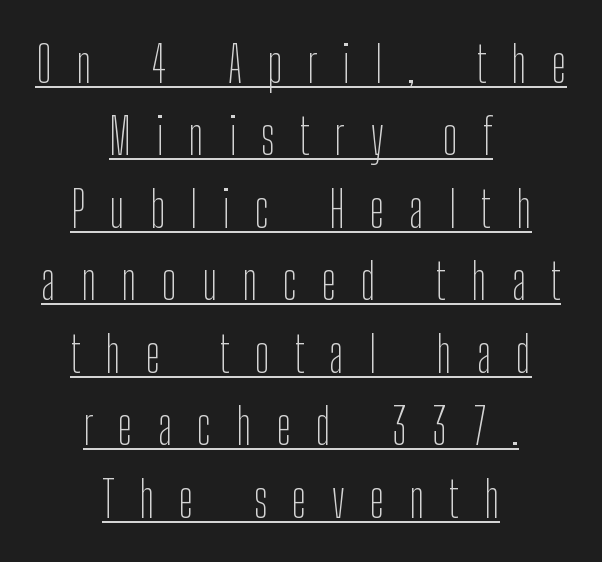
The image shows 50 px thin, condensed sans-serif type, upright; set centered, normal line spacing (1.45x), unusually wide letter spacing (+0.5 em), underlined; low stroke contrast and a medium x-height.
